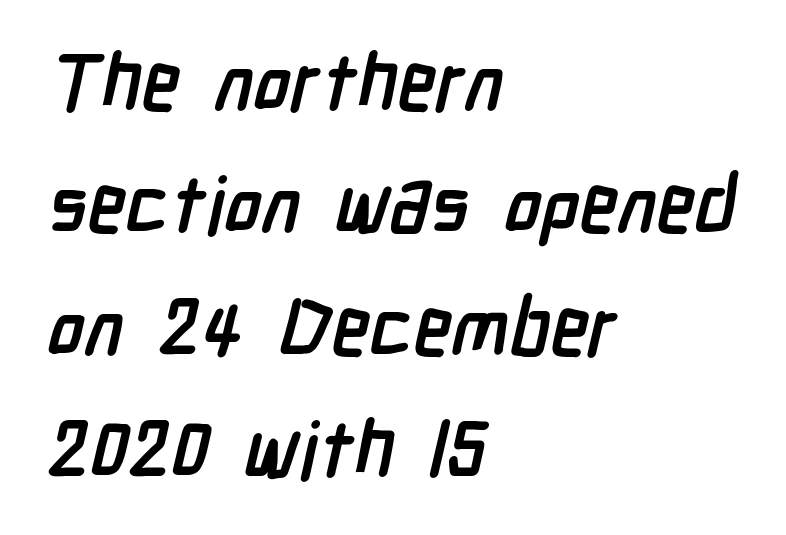
Teacher's note: observe the even left margin — that is flush-left alignment. Notice how descenders clear the ascenders below comfortably — that's standard leading. Typographic density is high because the face is bold. Nothing unusual about the tracking: characters are spaced as the font intends.
